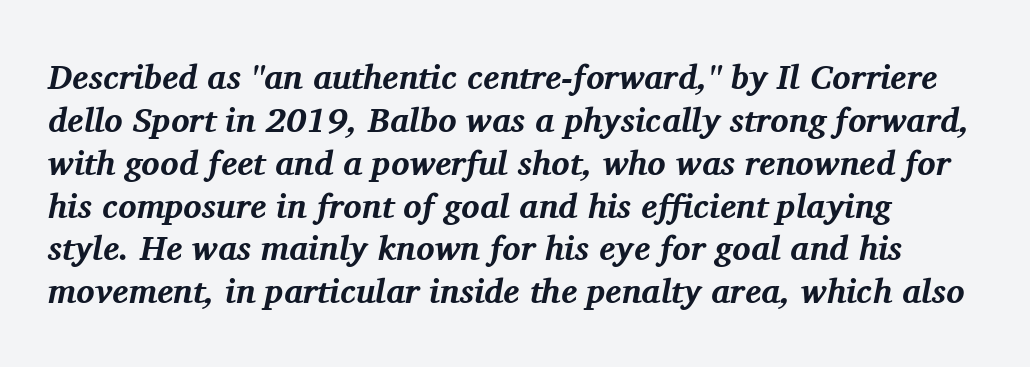
{"serif": "yes", "italic": "yes", "lean": "right", "slant_degrees": 11, "bold": "yes", "weight": "bold", "width": "normal", "stroke_contrast": "medium", "x_height": "medium", "monospaced": "no", "underline": "no", "line_spacing": "normal", "line_spacing_ratio": 1.26, "letter_spacing": "normal", "letter_spacing_em": 0.0, "glyph_px": 34}
